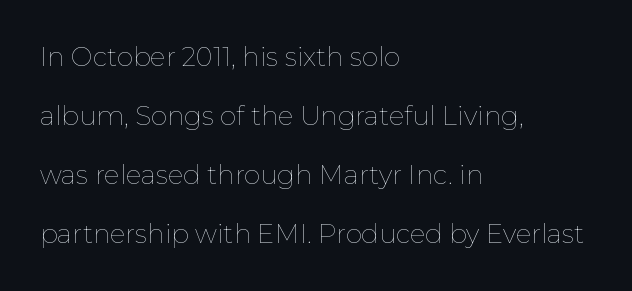
Q: Is the text bold? A: No.
Q: Is the text italic (slanted)? A: No, it is upright.
Q: Is the text underlined? A: No.
Q: How is the paragraph aligned? A: Left-aligned.
Q: Is the spacing between letters normal or unusually wide? A: Normal.
Q: Is the spacing between lines tight, normal or loose? A: Loose.
